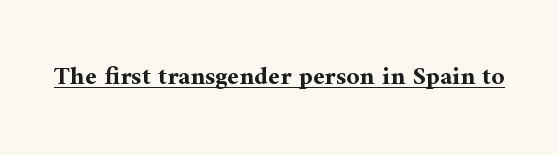
Q: Is the text bold? A: Yes.
Q: Is the text italic (slanted)? A: No, it is upright.
Q: Is the text underlined? A: Yes.
Q: Is the spacing between letters normal or unusually wide? A: Normal.
